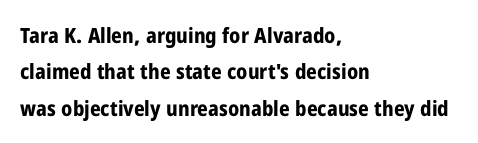
The image shows 21 px bold type, upright; set left-aligned, line spacing 1.73x, normal letter spacing, not underlined.
